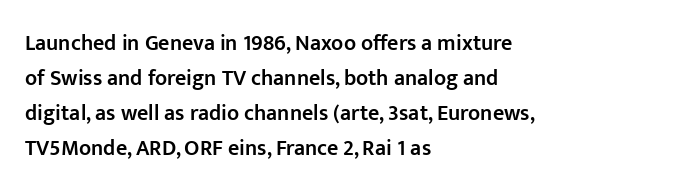
Rows of type keep a routine distance in the vertical direction. Tracking here is standard; glyphs follow each other at the usual distance. Ascenders rise straight up at ninety degrees. A fair bit of extra ink — the face is semibold, not bold.
